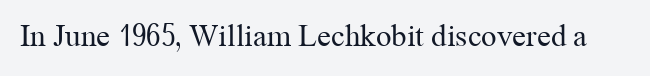
The font sits on the lighter half of the weight spectrum, regular included. Glance below the letters and you will spot only blank space. The type family on display is of the serif kind. A typesetter would call this proportional, since set widths differ per character.
